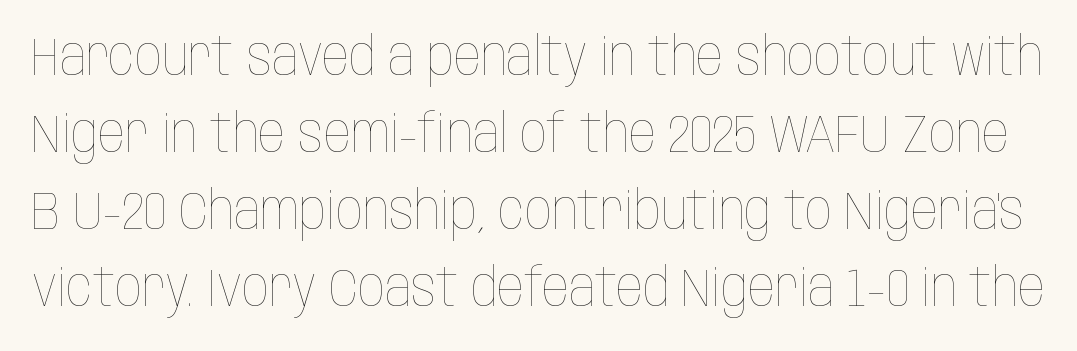
What stands out about the letter spacing? Nothing — it is the standard amount. The weight tops out at a normal text grade. Designer's note — italics off, roman on. The passage shown is not underscored anywhere. Honestly, the row spacing looks completely unremarkable.
